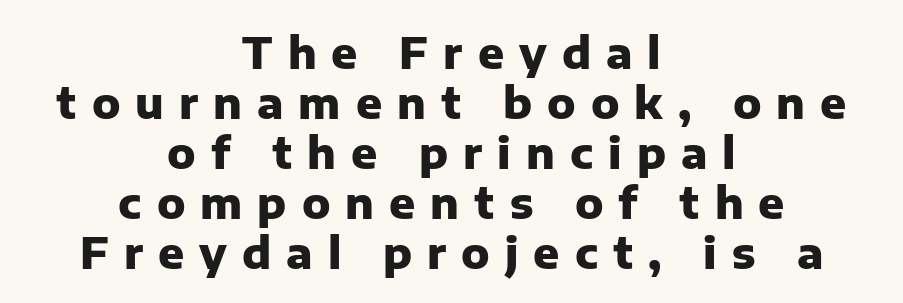
Q: Is the text bold? A: Yes.
Q: Is the text italic (slanted)? A: No, it is upright.
Q: Is the typeface a serif or a sans-serif typeface? A: Sans-serif.
Q: Is the text underlined? A: No.
Q: How is the paragraph aligned? A: Centered.
Q: Is the spacing between letters normal or unusually wide? A: Unusually wide.
Q: Width (condensed, normal, or wide)? A: Normal.
Q: Stroke contrast? A: Low.
Q: x-height? A: Medium.
Q: Monospaced? A: No.
